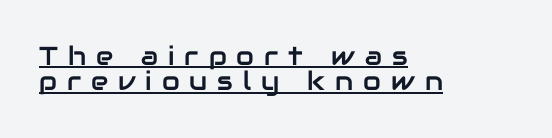
{"italic": "no", "underline": "yes", "align": "left", "line_spacing": "tight", "line_spacing_ratio": 0.98, "letter_spacing": "wide", "letter_spacing_em": 0.38, "glyph_px": 26}
